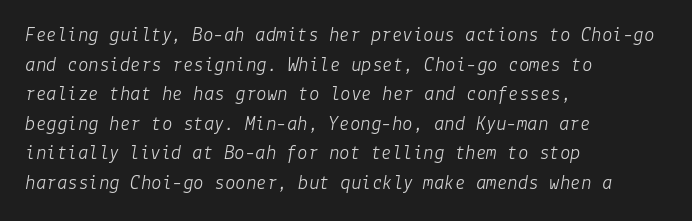
{"italic": "yes", "lean": "right", "slant_degrees": 9, "bold": "no", "underline": "no", "align": "left", "line_spacing": "normal", "line_spacing_ratio": 1.41, "letter_spacing": "normal", "letter_spacing_em": 0.0, "glyph_px": 21}
